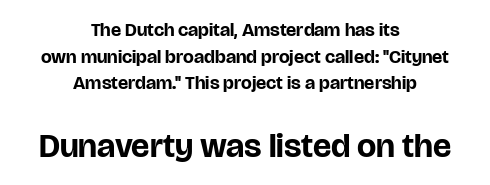
{"serif": "no", "italic": "no", "bold": "yes", "weight": "bold", "width": "normal", "stroke_contrast": "low", "x_height": "large", "monospaced": "no", "underline": "no", "align": "center", "line_spacing": "normal", "line_spacing_ratio": 1.4, "letter_spacing": "normal", "letter_spacing_em": 0.0, "larger_block": "second", "size_ratio": 1.79, "glyph_px": 34}
